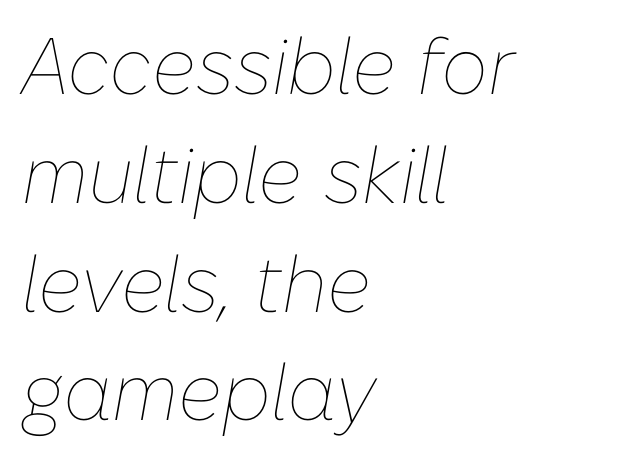
Only glyphs here, with clear space below each row. These lines are rendered in a variable-pitch font. An italicized treatment has been applied to the whole sample. The paragraph shown leans on its left margin.
